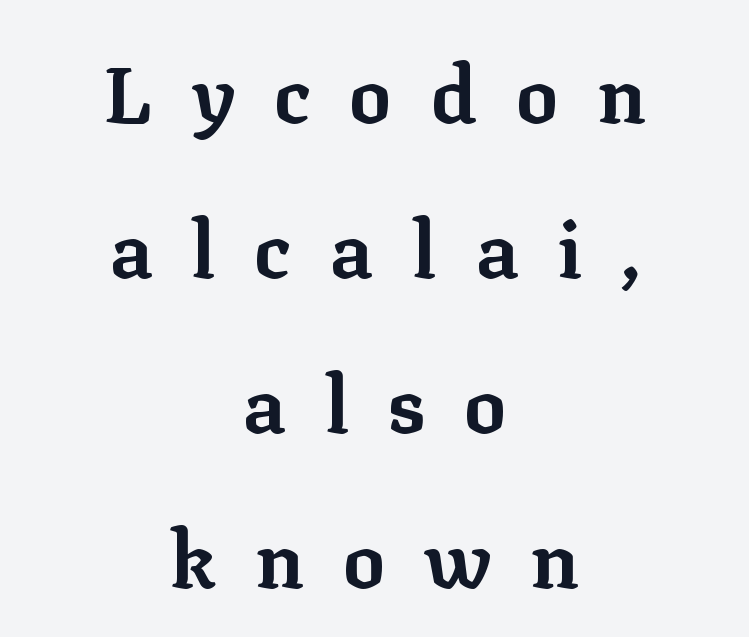
These lines are rendered in a variable-pitch font. Each line is balanced around a shared central axis. Airy leading. The rendering inserts visible extra space after every character. Little horizontal feet cap the strokes, marking this as serif type.
